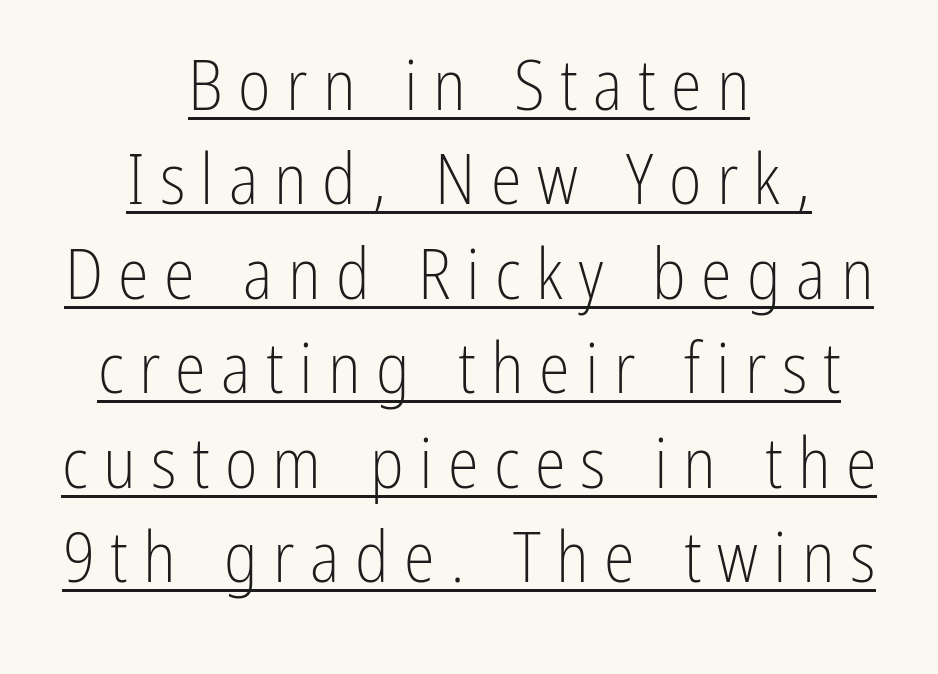
Q: Is the text bold? A: No.
Q: Is the text italic (slanted)? A: No, it is upright.
Q: Is the typeface a serif or a sans-serif typeface? A: Sans-serif.
Q: Is the text underlined? A: Yes.
Q: How is the paragraph aligned? A: Centered.
Q: Is the spacing between letters normal or unusually wide? A: Unusually wide.
Q: Is the spacing between lines tight, normal or loose? A: Normal.
Q: Width (condensed, normal, or wide)? A: Condensed.
Q: Stroke contrast? A: Low.
Q: x-height? A: Medium.
Q: Monospaced? A: No.
